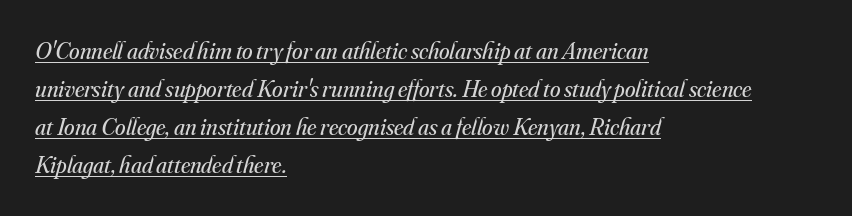
The image shows 24 px text type, italic (leaning right); set left-aligned, normal line spacing (1.59x), normal letter spacing, underlined.
